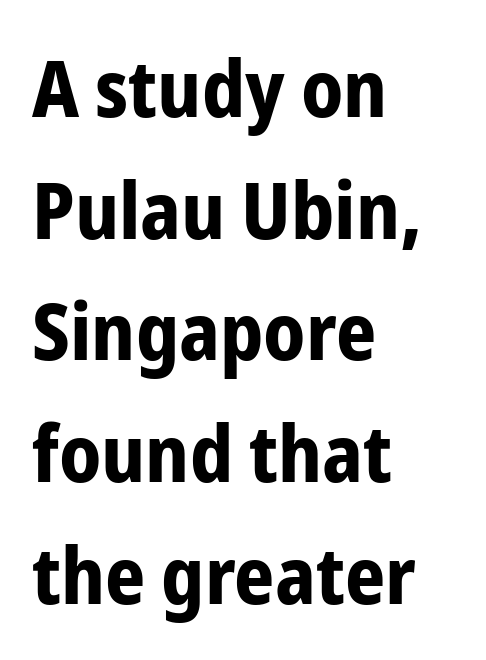
Q: Is the text bold? A: Yes.
Q: Is the text italic (slanted)? A: No, it is upright.
Q: Is the typeface a serif or a sans-serif typeface? A: Sans-serif.
Q: Is the text underlined? A: No.
Q: How is the paragraph aligned? A: Left-aligned.
Q: Is the spacing between letters normal or unusually wide? A: Normal.
Q: Is the spacing between lines tight, normal or loose? A: Normal.
Q: Width (condensed, normal, or wide)? A: Condensed.
Q: Stroke contrast? A: Low.
Q: x-height? A: Medium.
Q: Monospaced? A: No.
